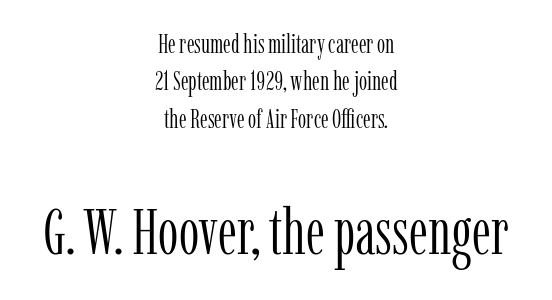
Italic? Not at all — the glyphs are vertical. Top chunk: small. Bottom chunk: large. There is no visible air inserted between adjacent glyphs. Typographically, this falls in the serif category. Note the varied advance widths — an 'i' is clearly narrower than an 'm'.
